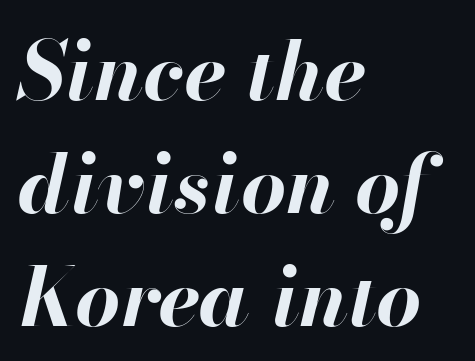
{"italic": "yes", "lean": "right", "slant_degrees": 13, "bold": "yes", "weight": "bold", "width": "normal", "stroke_contrast": "high", "x_height": "small", "monospaced": "no", "underline": "no", "align": "left", "line_spacing": "normal", "line_spacing_ratio": 1.41, "letter_spacing": "normal", "letter_spacing_em": 0.0, "glyph_px": 80}
